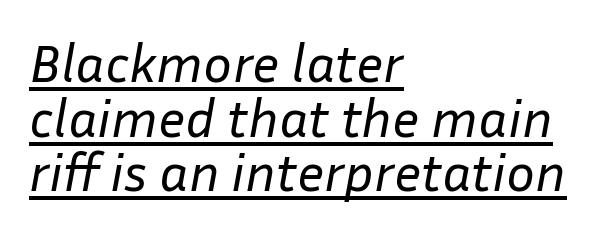
The image shows 54 px regular-weight type, italic (leaning right); set left-aligned, tight line spacing (1.01x), normal letter spacing, underlined; low stroke contrast and a medium x-height.
